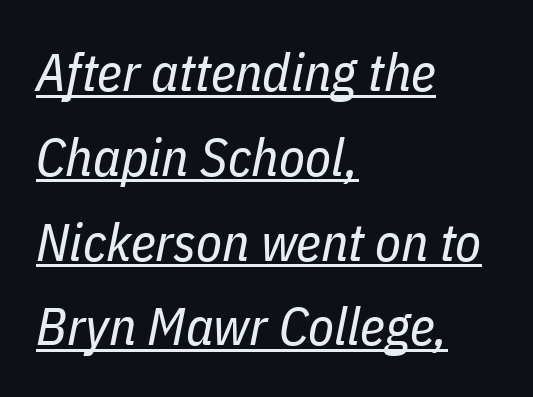
The image shows 53 px regular-weight, condensed type, italic (leaning right); set left-aligned, normal line spacing (1.6x), normal letter spacing, underlined; low stroke contrast and a medium x-height.
